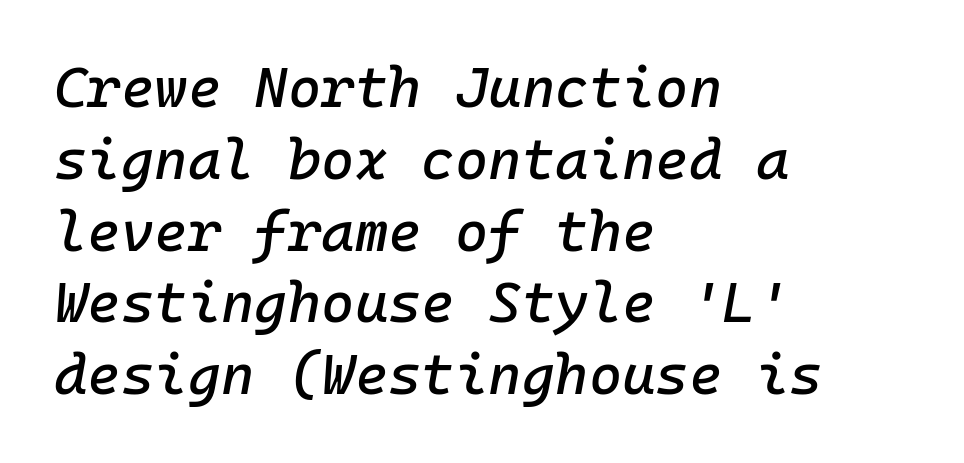
The image shows 57 px text type, italic (leaning right), monospaced; set left-aligned, normal line spacing (1.26x), normal letter spacing, not underlined; low stroke contrast and a medium x-height.
